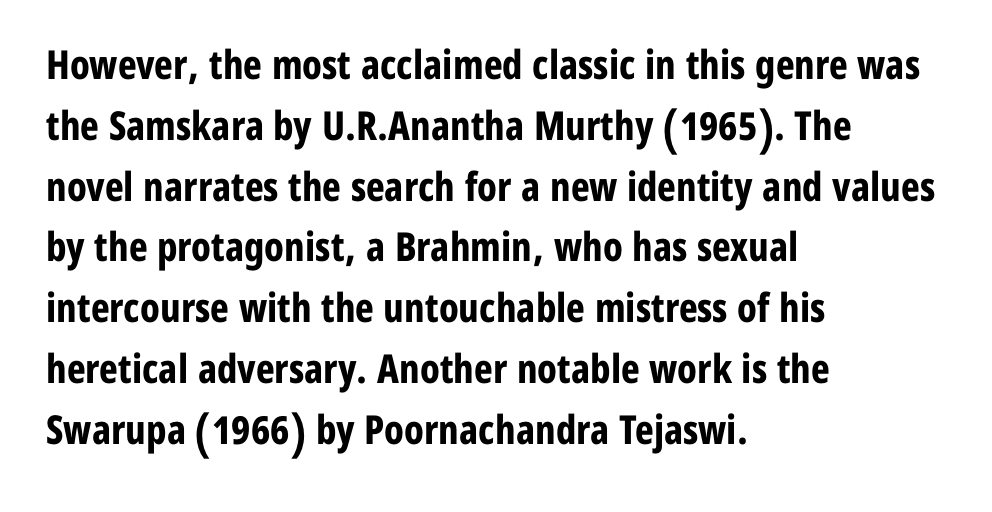
Q: Is the text bold? A: Yes.
Q: Is the text italic (slanted)? A: No, it is upright.
Q: Is the typeface a serif or a sans-serif typeface? A: Sans-serif.
Q: Is the text underlined? A: No.
Q: How is the paragraph aligned? A: Left-aligned.
Q: Is the spacing between letters normal or unusually wide? A: Normal.
Q: Is the spacing between lines tight, normal or loose? A: Normal.
Q: Width (condensed, normal, or wide)? A: Condensed.
Q: Stroke contrast? A: Low.
Q: x-height? A: Medium.
Q: Monospaced? A: No.
